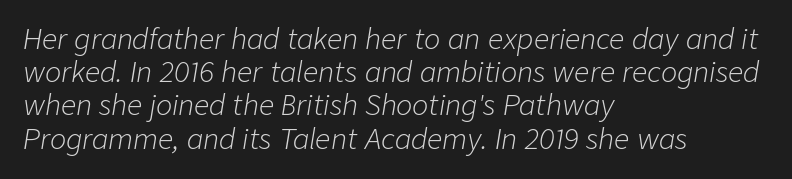
Q: Is the text bold? A: No.
Q: Is the text italic (slanted)? A: Yes, it leans right by about 9 degrees.
Q: Is the text underlined? A: No.
Q: How is the paragraph aligned? A: Left-aligned.
Q: Is the spacing between letters normal or unusually wide? A: Normal.
